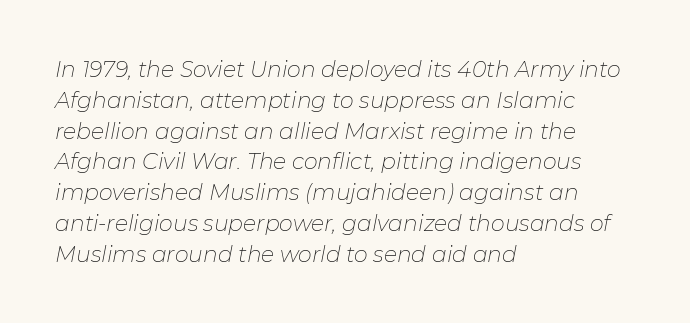
Compared with a centered layout, this one pins lines to the left instead. Stem width sits at or under what a default text font uses. Observe the ordinary spacing: letters are neighbours, not strangers. Horizontal bands of white between lines are of average thickness.
